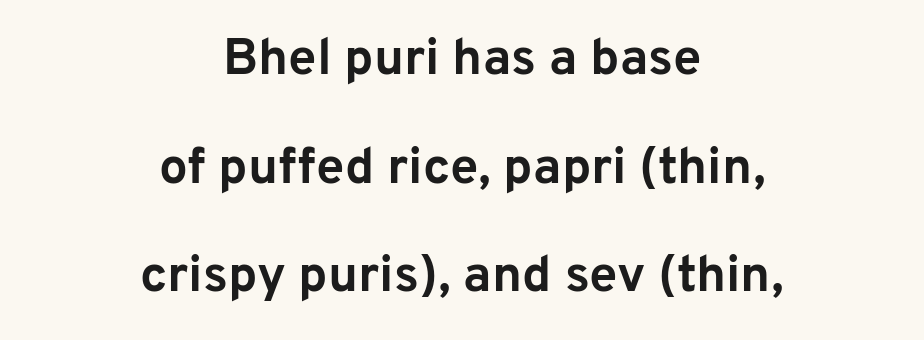
{"serif": "no", "italic": "no", "bold": "yes", "weight": "bold", "width": "normal", "stroke_contrast": "low", "x_height": "medium", "monospaced": "no", "underline": "no", "align": "center", "line_spacing": "loose", "line_spacing_ratio": 2.13, "letter_spacing": "normal", "letter_spacing_em": 0.0, "glyph_px": 51}
